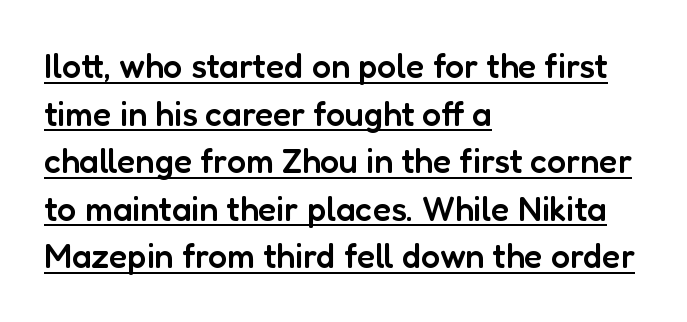
Style check: upright. This sample has the flowing, uneven cadence of proportional lettering. Heft: intermediate — a semibold. Typographically, this falls in the sans-serif category. The specimen includes a rule beneath the text block's lines.
